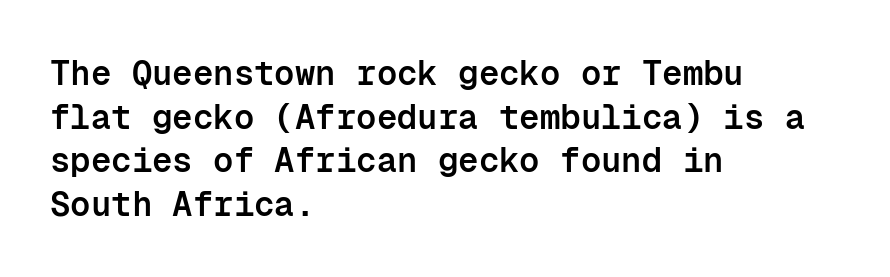
Caption: multi-line text, flush left, ragged right. The gaps between neighbouring characters are ordinary and unremarkable. The designer went with a sans here, leaving each stem footless. Is this a fixed-width face? Yes — each glyph sits in an identical cell.
